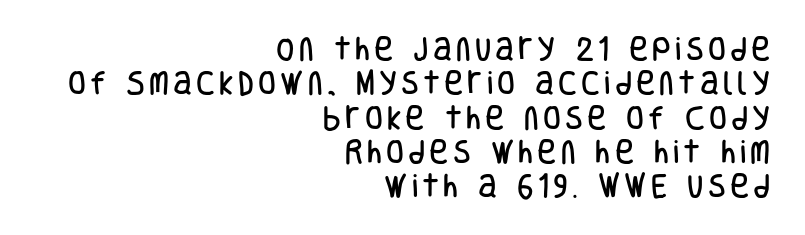
The image shows 26 px text type, upright; set right-aligned, normal line spacing (1.32x), not underlined.
